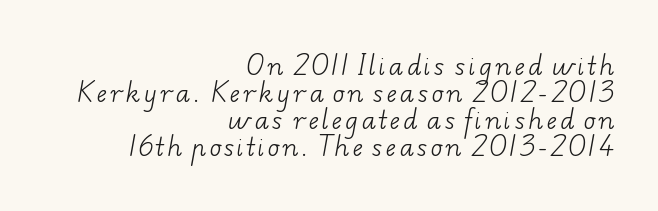
Closely set lines give the paragraph a compact silhouette. Notice how the passage keeps a crisp vertical edge on the right only. Descender tails drop into unmarked territory. Is the stroke heavy? The answer is a plain regular-or-lighter.
